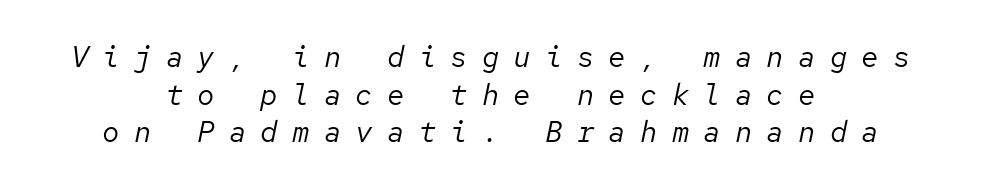
Nothing heavy about these letters — not bold at all. The rendering applies a slant to the glyphs. Caption: multi-line text, centered on the measure. Note the uniform advance width — an 'i' takes as much space as an 'm'. Caption: expanded tracking, letters set apart.
